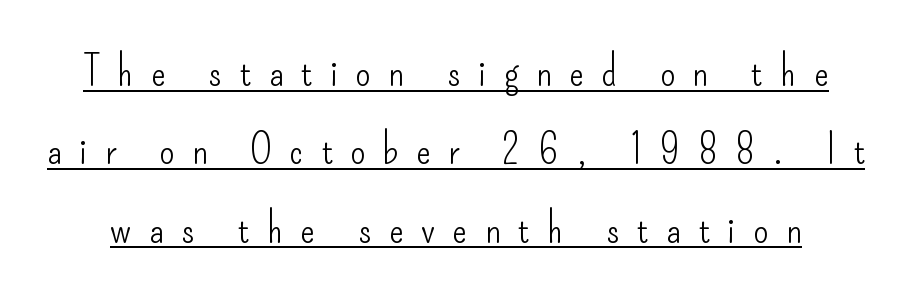
The image shows 43 px light, condensed sans-serif type, upright; set line spacing 1.82x, unusually wide letter spacing (+0.41 em), underlined; low stroke contrast and a small x-height.
